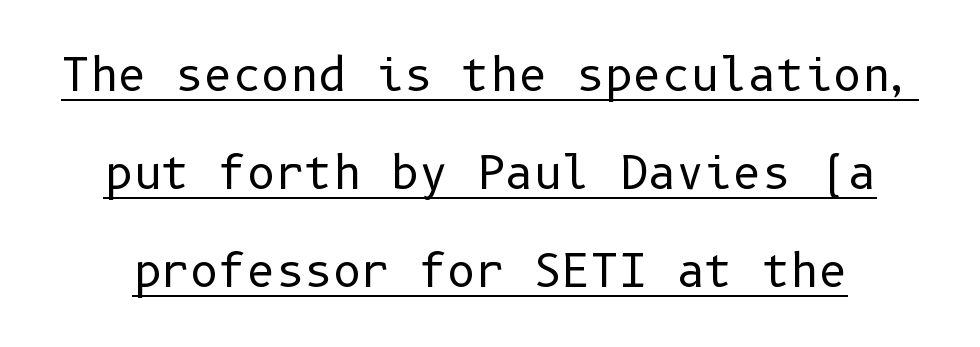
Q: Is the text bold? A: No.
Q: Is the text italic (slanted)? A: No, it is upright.
Q: Is the typeface a serif or a sans-serif typeface? A: Sans-serif.
Q: Is the text underlined? A: Yes.
Q: Is the spacing between letters normal or unusually wide? A: Normal.
Q: Is the spacing between lines tight, normal or loose? A: Loose.
Q: Width (condensed, normal, or wide)? A: Normal.
Q: Stroke contrast? A: Low.
Q: x-height? A: Medium.
